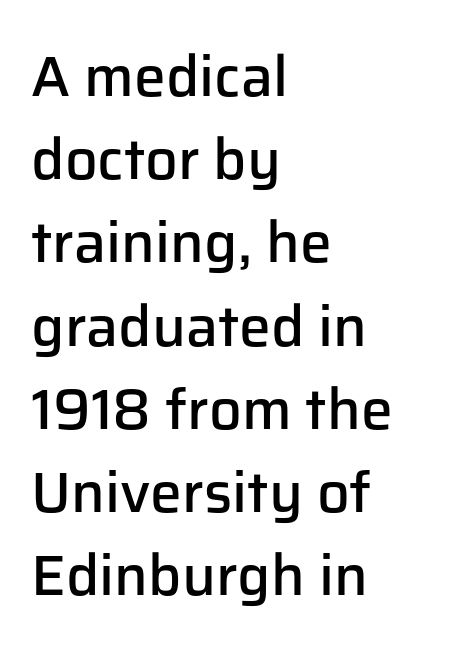
Posture: straight, roman, zero tilt. One-word summary of the alignment: left. Clear beneath every line of the passage. Is this a fixed-width face? No — the glyphs have proportional, varying widths. Caption: standard tracking, unaltered.
